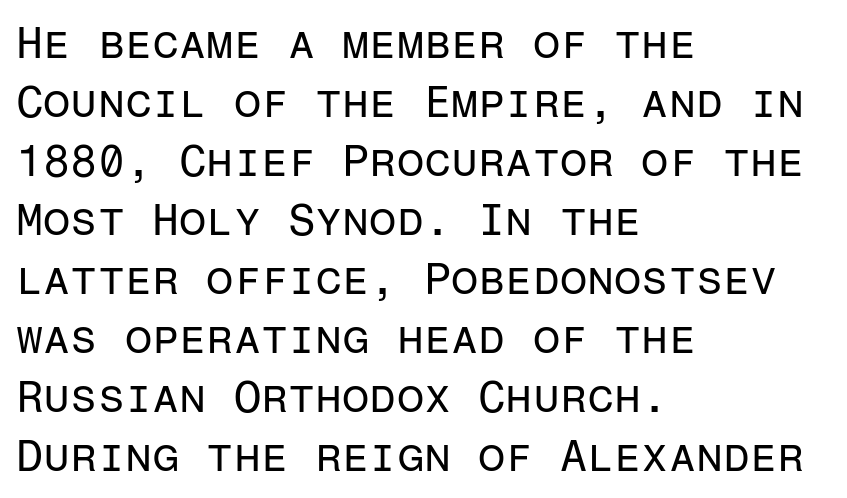
Q: Is the text bold? A: No.
Q: Is the text italic (slanted)? A: No, it is upright.
Q: Is the typeface a serif or a sans-serif typeface? A: Sans-serif.
Q: Is the text underlined? A: No.
Q: How is the paragraph aligned? A: Left-aligned.
Q: Is the spacing between letters normal or unusually wide? A: Normal.
Q: Is the spacing between lines tight, normal or loose? A: Normal.
Q: Width (condensed, normal, or wide)? A: Normal.
Q: Stroke contrast? A: Low.
Q: x-height? A: Medium.
Q: Monospaced? A: Yes.
